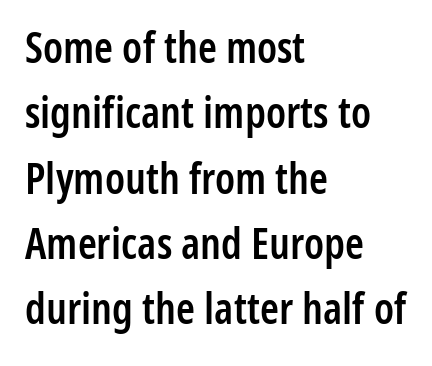
The image shows 43 px semibold, condensed sans-serif type, upright; set left-aligned, normal line spacing (1.52x), normal letter spacing, not underlined; low stroke contrast and a medium x-height.
